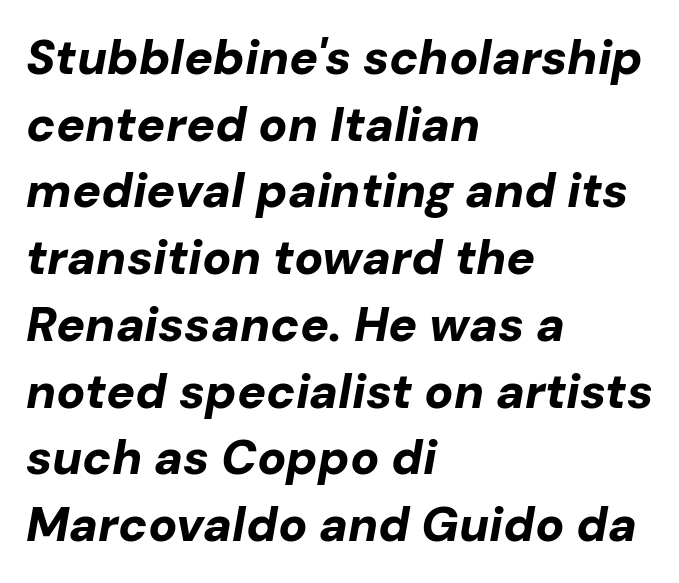
Q: Is the text bold? A: Yes.
Q: Is the text italic (slanted)? A: Yes, it leans right by about 10 degrees.
Q: Is the text underlined? A: No.
Q: How is the paragraph aligned? A: Left-aligned.
Q: Is the spacing between letters normal or unusually wide? A: Normal.
Q: Is the spacing between lines tight, normal or loose? A: Normal.
Q: Width (condensed, normal, or wide)? A: Normal.
Q: Stroke contrast? A: Low.
Q: x-height? A: Medium.
Q: Monospaced? A: No.
